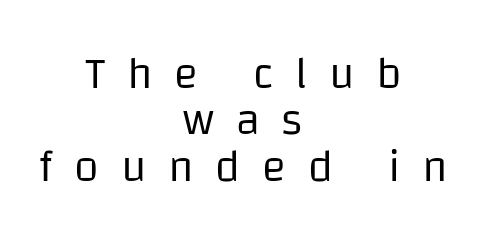
Style check: upright. How would I describe the line gaps? Narrow and economical. Just letters on the line, the space beneath them empty. Teacher's note: observe the equal gaps on both sides — that is centered alignment. Is this a fixed-width face? No — the glyphs have proportional, varying widths. Short note: letters widely spaced.
